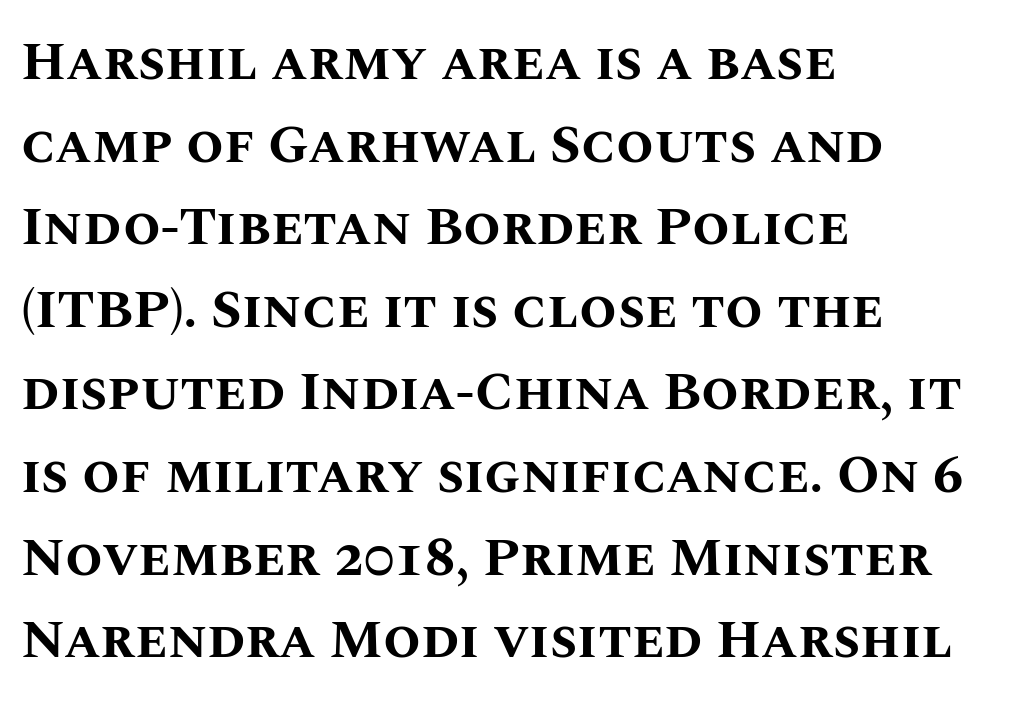
Q: Is the text bold? A: Yes.
Q: Is the text italic (slanted)? A: No, it is upright.
Q: Is the text underlined? A: No.
Q: How is the paragraph aligned? A: Left-aligned.
Q: Is the spacing between letters normal or unusually wide? A: Normal.
Q: Is the spacing between lines tight, normal or loose? A: Normal.
Q: Width (condensed, normal, or wide)? A: Normal.
Q: Stroke contrast? A: Medium.
Q: x-height? A: Large.
Q: Monospaced? A: No.
